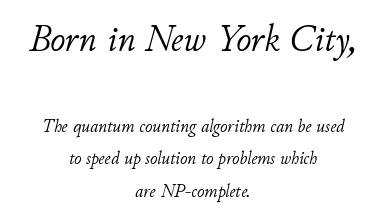
{"italic": "yes", "lean": "right", "slant_degrees": 11, "bold": "no", "weight": "light", "width": "normal", "stroke_contrast": "low", "x_height": "small", "monospaced": "no", "underline": "no", "align": "center", "line_spacing_ratio": 1.81, "letter_spacing": "normal", "letter_spacing_em": 0.0, "larger_block": "first", "size_ratio": 2.06, "glyph_px": 37}
